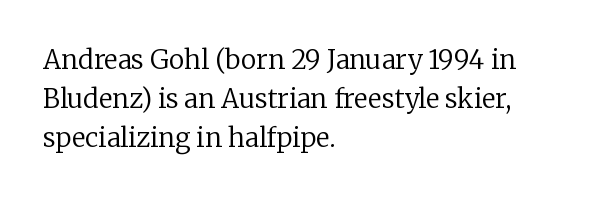
Q: Is the text bold? A: No.
Q: Is the text italic (slanted)? A: No, it is upright.
Q: Is the text underlined? A: No.
Q: How is the paragraph aligned? A: Left-aligned.
Q: Is the spacing between letters normal or unusually wide? A: Normal.
Q: Is the spacing between lines tight, normal or loose? A: Normal.
